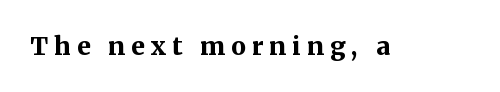
{"italic": "no", "bold": "yes", "underline": "no", "letter_spacing": "wide", "letter_spacing_em": 0.24, "glyph_px": 25}
